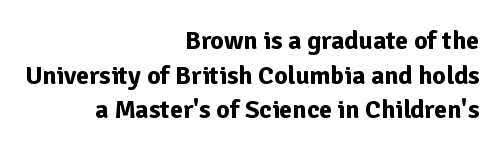
Where is the straight margin? On the right. The space beneath each line is pristine and unruled. The letters sit at their default tracking, neither squeezed nor spread. The block of text has a typical density, with ordinary space between rows. The lettering holds an erect, upright posture throughout.
